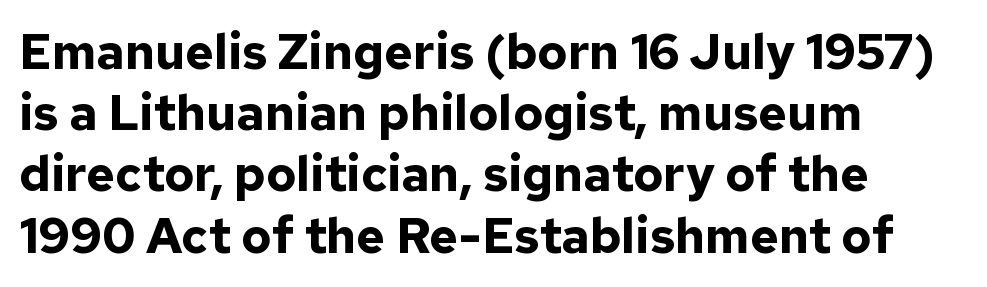
A typesetter would label this face a sans. The text block is weighted toward the left margin, trailing off unevenly rightward. Chunky letters — that's bold for sure. Note the varied advance widths — an 'i' is clearly narrower than an 'm'. This sample uses plain, unmodified letter spacing.
